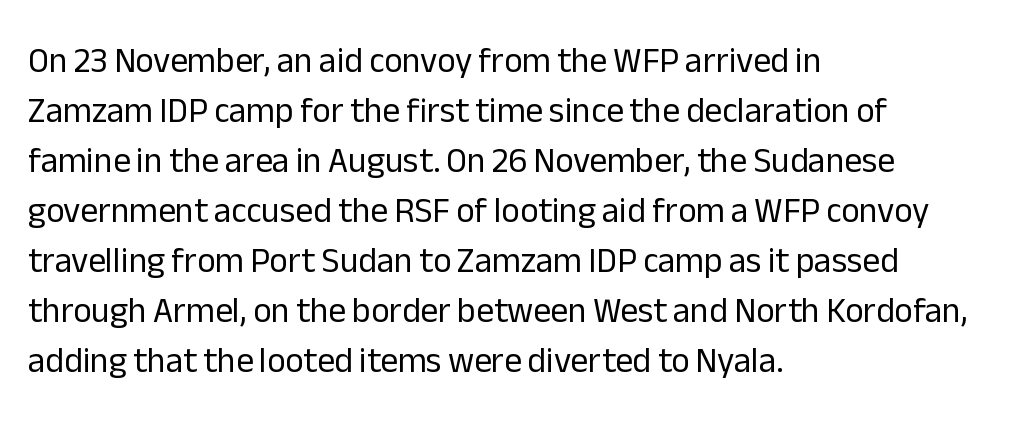
The image shows 35 px regular-weight sans-serif type, upright; set left-aligned, normal line spacing (1.43x), normal letter spacing, not underlined; low stroke contrast and a medium x-height.
